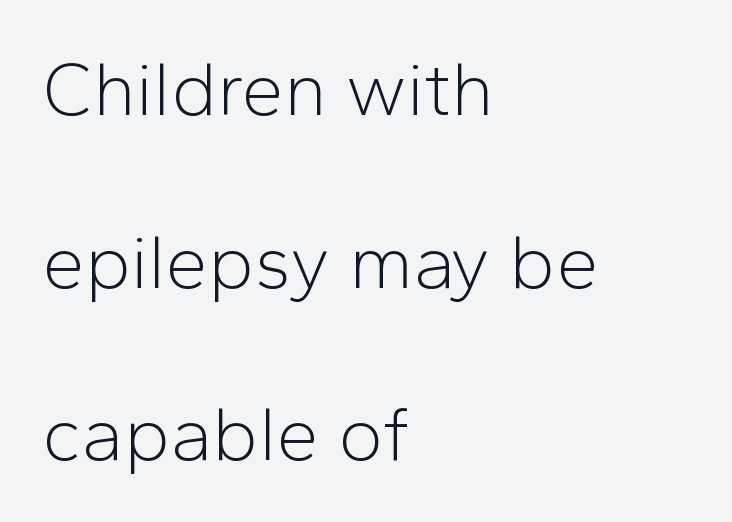
Q: Is the text bold? A: No.
Q: Is the text italic (slanted)? A: No, it is upright.
Q: Is the typeface a serif or a sans-serif typeface? A: Sans-serif.
Q: Is the text underlined? A: No.
Q: How is the paragraph aligned? A: Left-aligned.
Q: Is the spacing between letters normal or unusually wide? A: Normal.
Q: Is the spacing between lines tight, normal or loose? A: Loose.
Q: Width (condensed, normal, or wide)? A: Normal.
Q: Stroke contrast? A: Low.
Q: x-height? A: Medium.
Q: Monospaced? A: No.
